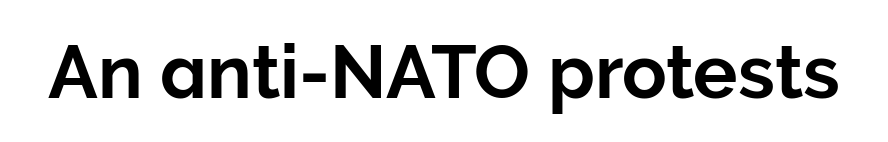
The image shows 74 px sans-serif type, upright; set normal letter spacing, not underlined; low stroke contrast and a medium x-height.
